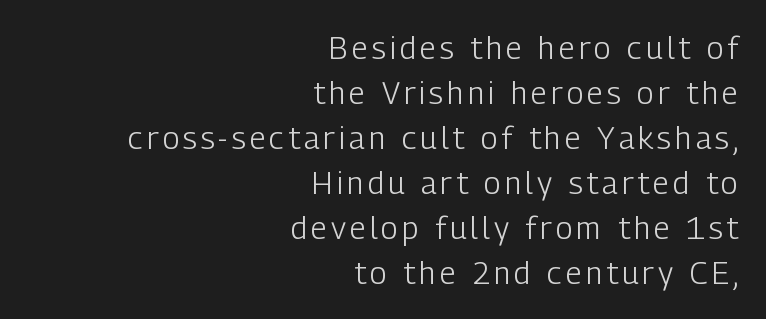
Descender tails drop into unmarked territory. It's the straight-up-and-down kind of type. The rag falls on the left side of this text block. Weight: regular or lighter. Serifs: no, the terminals of the letterforms are clean. Leading matches the norm, producing a regular column.
